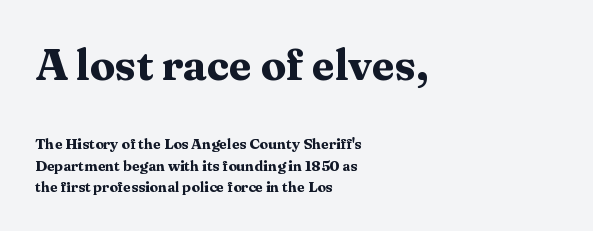
{"serif": "yes", "italic": "no", "bold": "yes", "weight": "bold", "width": "normal", "stroke_contrast": "medium", "x_height": "medium", "monospaced": "no", "underline": "no", "align": "left", "line_spacing": "normal", "line_spacing_ratio": 1.41, "letter_spacing": "normal", "letter_spacing_em": 0.0, "larger_block": "first", "size_ratio": 3.0, "glyph_px": 45}
